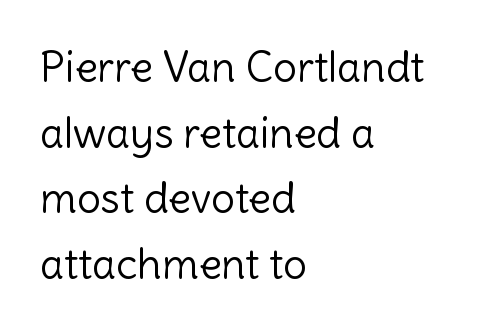
Q: Is the text bold? A: No.
Q: Is the text italic (slanted)? A: No, it is upright.
Q: Is the typeface a serif or a sans-serif typeface? A: Sans-serif.
Q: Is the text underlined? A: No.
Q: How is the paragraph aligned? A: Left-aligned.
Q: Is the spacing between letters normal or unusually wide? A: Normal.
Q: Is the spacing between lines tight, normal or loose? A: Normal.
Q: Width (condensed, normal, or wide)? A: Normal.
Q: x-height? A: Medium.
Q: Monospaced? A: No.
